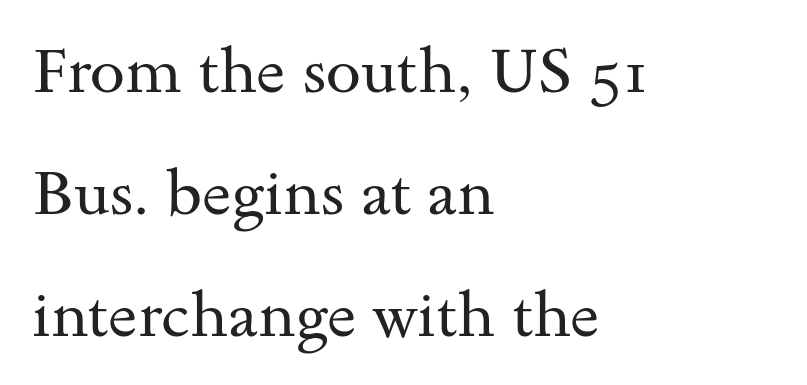
The image shows 63 px regular-weight, wide serif type, upright; set left-aligned, loose line spacing (1.94x), normal letter spacing, not underlined; medium stroke contrast and a small x-height.
